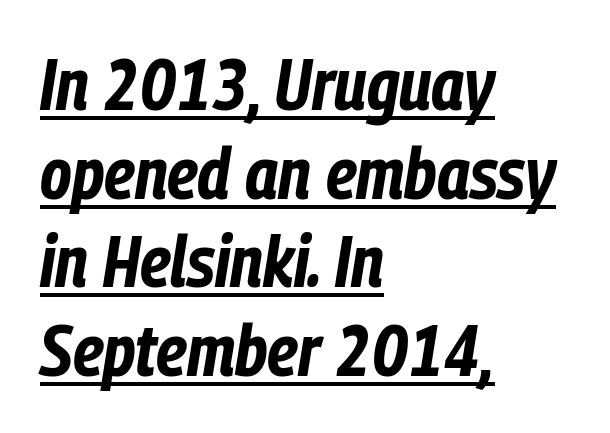
Q: Is the text bold? A: Yes.
Q: Is the text italic (slanted)? A: Yes, it leans right by about 9 degrees.
Q: Is the text underlined? A: Yes.
Q: How is the paragraph aligned? A: Left-aligned.
Q: Is the spacing between letters normal or unusually wide? A: Normal.
Q: Width (condensed, normal, or wide)? A: Condensed.
Q: Stroke contrast? A: Low.
Q: x-height? A: Medium.
Q: Monospaced? A: No.
